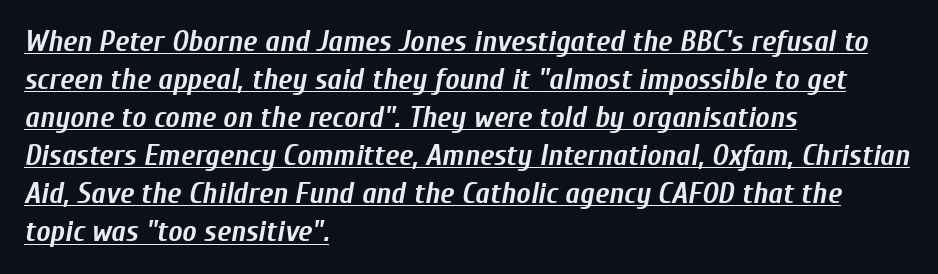
Q: Is the text bold? A: Yes.
Q: Is the text italic (slanted)? A: Yes, it leans right by about 10 degrees.
Q: Is the text underlined? A: Yes.
Q: How is the paragraph aligned? A: Left-aligned.
Q: Is the spacing between letters normal or unusually wide? A: Normal.
Q: Is the spacing between lines tight, normal or loose? A: Normal.
Q: Width (condensed, normal, or wide)? A: Condensed.
Q: Stroke contrast? A: Low.
Q: x-height? A: Medium.
Q: Monospaced? A: No.
